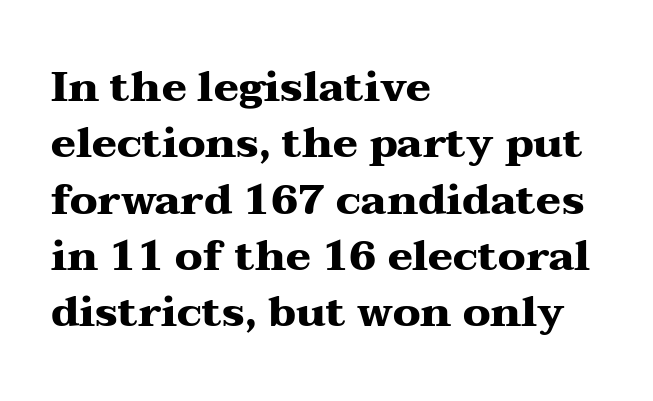
{"serif": "yes", "italic": "no", "bold": "yes", "weight": "heavy", "width": "wide", "stroke_contrast": "medium", "x_height": "medium", "monospaced": "no", "underline": "no", "align": "left", "line_spacing": "normal", "line_spacing_ratio": 1.34, "letter_spacing": "normal", "letter_spacing_em": 0.0, "glyph_px": 42}
